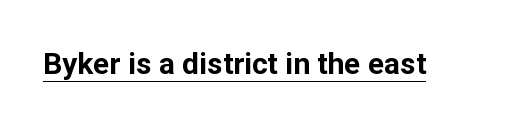
These words are printed bold, with thick strokes throughout. Varying glyph widths throughout — classic text-font behaviour. Words appear dense and cohesive because spacing is normal. The designer went with a sans here, leaving each stem footless.
